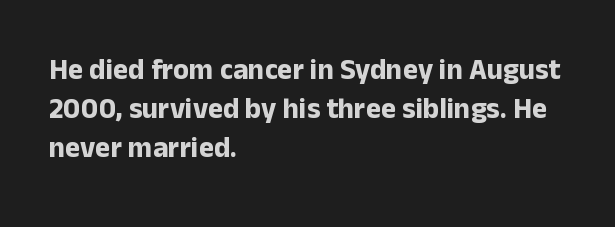
{"serif": "no", "italic": "no", "bold": "yes", "weight": "bold", "width": "normal", "stroke_contrast": "low", "x_height": "medium", "monospaced": "no", "underline": "no", "align": "left", "line_spacing": "normal", "line_spacing_ratio": 1.34, "letter_spacing": "normal", "letter_spacing_em": 0.0, "glyph_px": 29}
